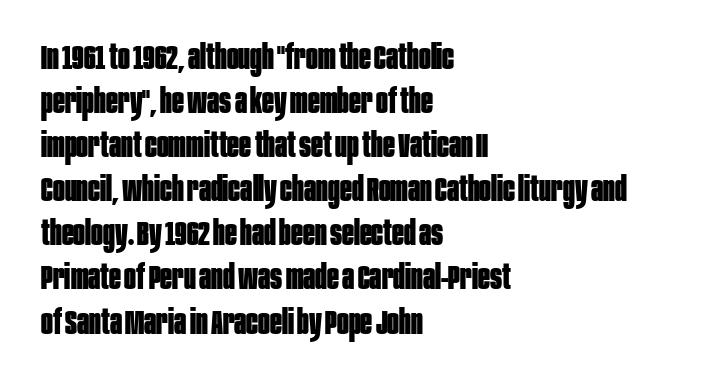
The image shows 35 px bold, condensed sans-serif type, upright; set left-aligned, normal line spacing (1.26x), normal letter spacing, not underlined; low stroke contrast and a large x-height.
